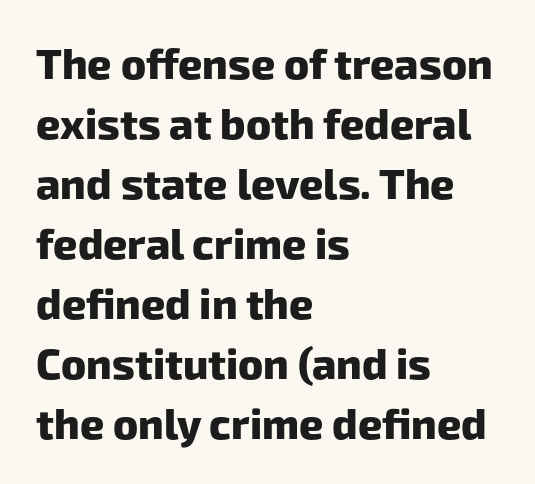
The image shows 42 px heavy sans-serif type; set left-aligned, normal line spacing (1.43x), normal letter spacing, not underlined; low stroke contrast and a medium x-height.
